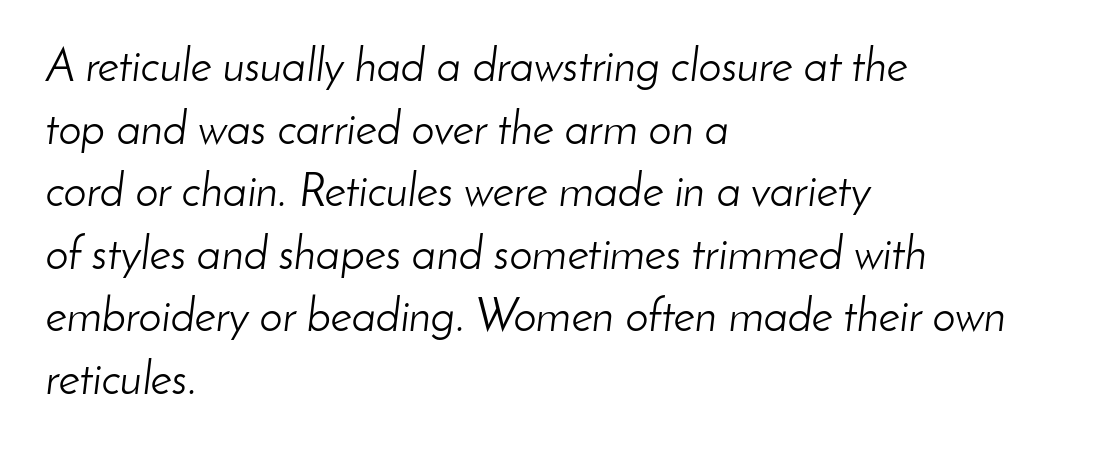
Q: Is the text bold? A: No.
Q: Is the text italic (slanted)? A: Yes, it leans right by about 8 degrees.
Q: Is the text underlined? A: No.
Q: How is the paragraph aligned? A: Left-aligned.
Q: Is the spacing between letters normal or unusually wide? A: Normal.
Q: Is the spacing between lines tight, normal or loose? A: Normal.
Q: Width (condensed, normal, or wide)? A: Normal.
Q: Stroke contrast? A: Low.
Q: x-height? A: Small.
Q: Monospaced? A: No.
